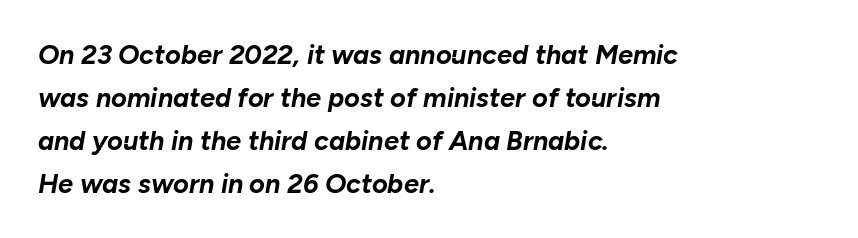
{"italic": "yes", "lean": "right", "slant_degrees": 10, "bold": "yes", "underline": "no", "align": "left", "line_spacing": "normal", "line_spacing_ratio": 1.59, "letter_spacing": "normal", "letter_spacing_em": 0.0, "glyph_px": 27}
